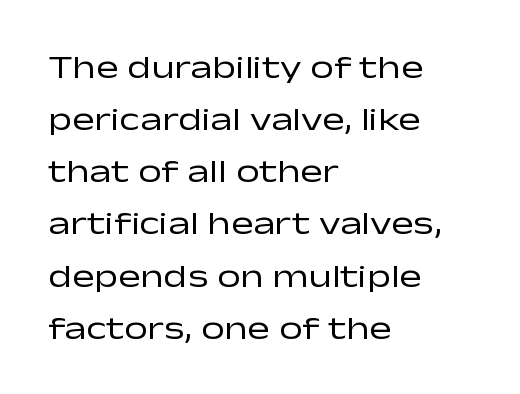
Is there much room between lines? A standard amount, neither cramped nor airy. Designer's note — italics off, roman on. Each letter keeps its own natural width here, so spacing adapts to shape. On a weight scale, this lands at 450 or below. The tracking reads as untouched default to a designer's eye. Typographically, this falls in the sans-serif category.
